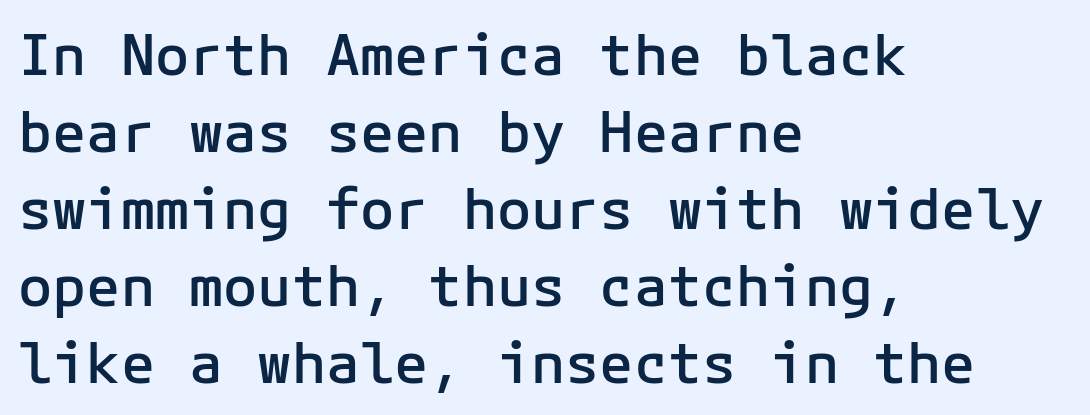
Does the copy run flush right? No — it runs flush left. Posture: vertical. This rendering leaves character spacing at its baseline value. The space between consecutive lines is moderate. These lines are composed in type without serifs.
